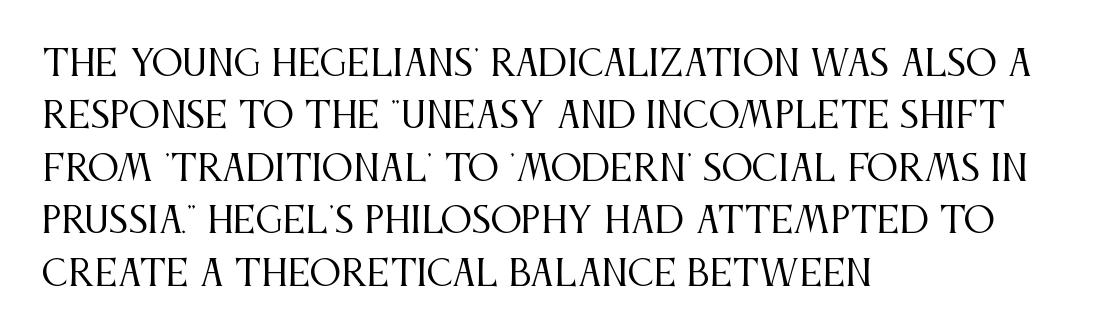
The image shows 35 px regular-weight, condensed serif type, upright; set left-aligned, normal line spacing (1.5x), normal letter spacing, not underlined; medium stroke contrast and a large x-height.
